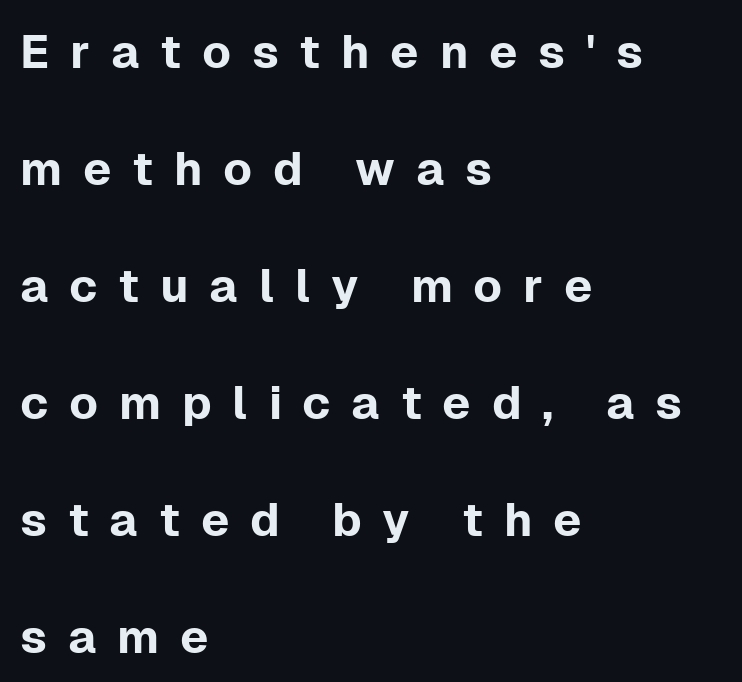
Is the letter spacing exaggerated? Yes — the characters are pushed far apart. Each letter's strokes conclude bluntly, with no projecting serifs. Airy leading. Unmarked baselines from the first word to the last.
